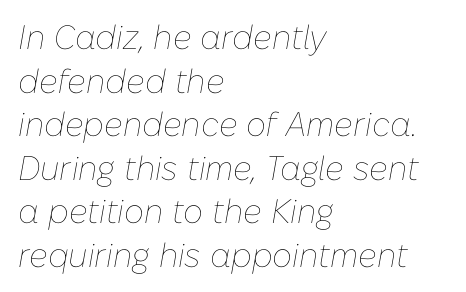
Q: Is the text bold? A: No.
Q: Is the text italic (slanted)? A: Yes, it leans right by about 10 degrees.
Q: Is the text underlined? A: No.
Q: How is the paragraph aligned? A: Left-aligned.
Q: Is the spacing between letters normal or unusually wide? A: Normal.
Q: Is the spacing between lines tight, normal or loose? A: Normal.
Q: Width (condensed, normal, or wide)? A: Normal.
Q: Stroke contrast? A: Low.
Q: x-height? A: Medium.
Q: Monospaced? A: No.
